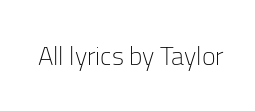
A roman cut, with each character standing at attention. Decoration check: the copy has no underline. The gaps between neighbouring characters are ordinary and unremarkable. Bold? No — there's no thickening of the strokes.
